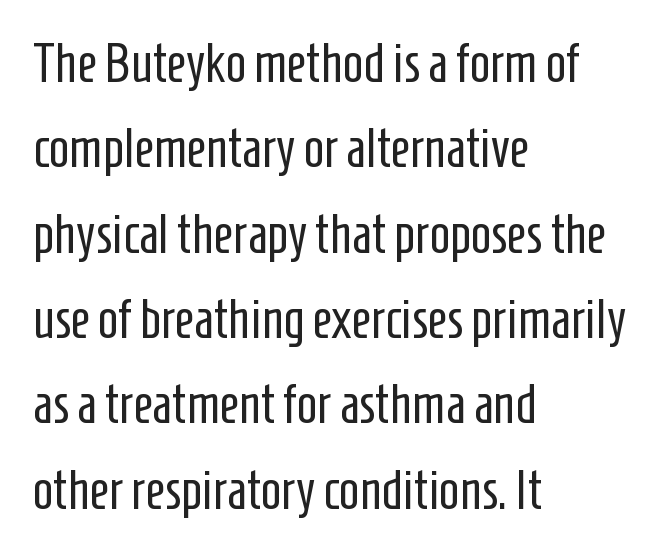
{"serif": "no", "italic": "no", "bold": "no", "weight": "regular", "width": "condensed", "stroke_contrast": "low", "x_height": "medium", "monospaced": "no", "underline": "no", "align": "left", "line_spacing": "normal", "line_spacing_ratio": 1.58, "letter_spacing": "normal", "letter_spacing_em": 0.0, "glyph_px": 54}
